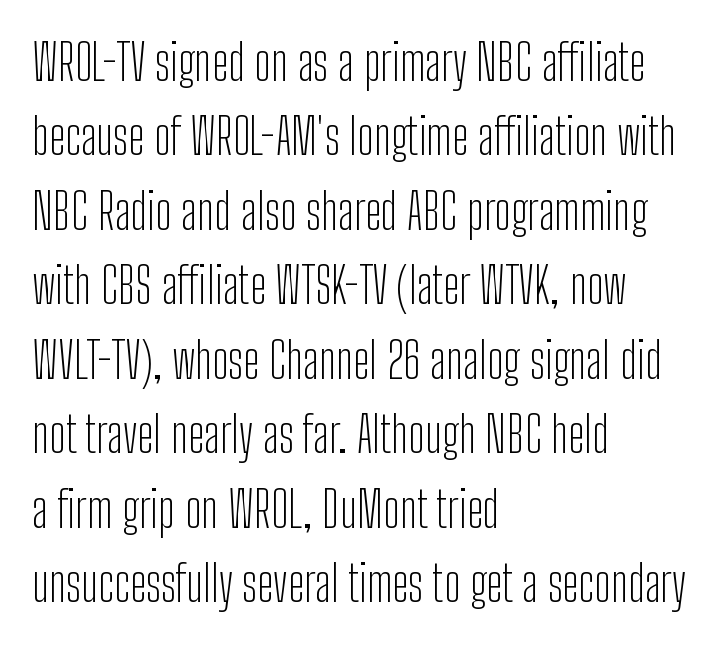
{"serif": "no", "italic": "no", "bold": "no", "weight": "light", "width": "condensed", "stroke_contrast": "low", "x_height": "medium", "monospaced": "no", "underline": "no", "align": "left", "line_spacing": "normal", "line_spacing_ratio": 1.52, "letter_spacing": "normal", "letter_spacing_em": 0.0, "glyph_px": 49}
